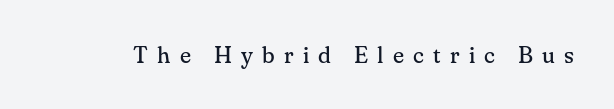
The image shows 23 px text type, upright; set unusually wide letter spacing (+0.4 em), not underlined.
